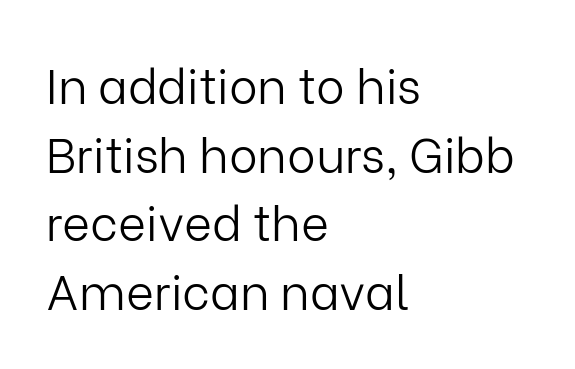
The image shows 48 px light sans-serif type, upright; set left-aligned, normal line spacing (1.43x), normal letter spacing, not underlined; low stroke contrast and a medium x-height.
